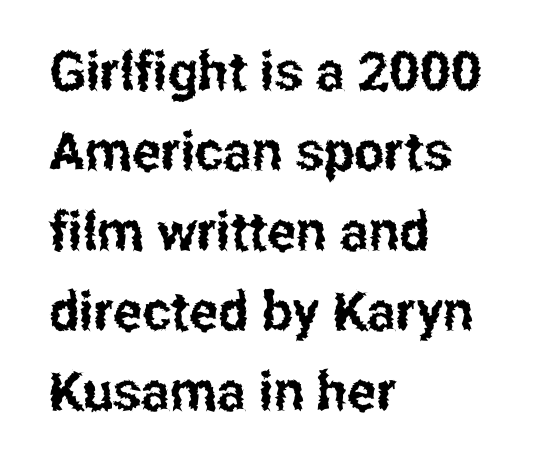
Quick note: interline space is typical. Tracking here is standard; glyphs follow each other at the usual distance. Caption: multi-line text, flush left, ragged right. Is this a fixed-width face? No — the glyphs have proportional, varying widths.
